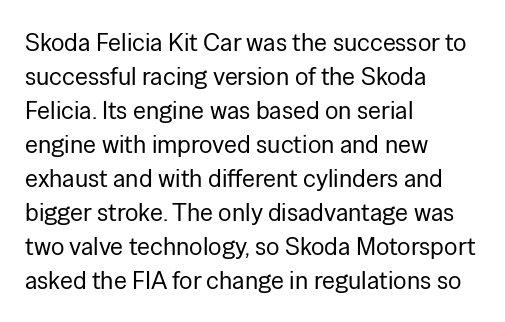
A normal amount of white space separates one row of letters from the next. Honestly, the letter spacing is just normal — you wouldn't notice it. The font's upright variant was chosen for this text. Is this a heavy cut? Hardly; it is regular or lighter. Caption: multi-line text, flush left, ragged right.
